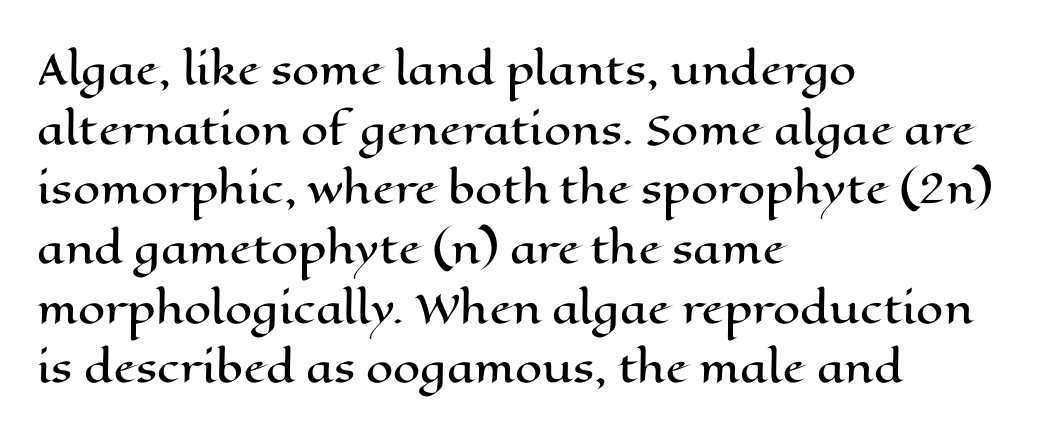
Q: Is the text italic (slanted)? A: No, it is upright.
Q: Is the text underlined? A: No.
Q: How is the paragraph aligned? A: Left-aligned.
Q: Is the spacing between letters normal or unusually wide? A: Normal.
Q: Is the spacing between lines tight, normal or loose? A: Normal.
Q: Width (condensed, normal, or wide)? A: Wide.
Q: Stroke contrast? A: High.
Q: x-height? A: Medium.
Q: Monospaced? A: No.
